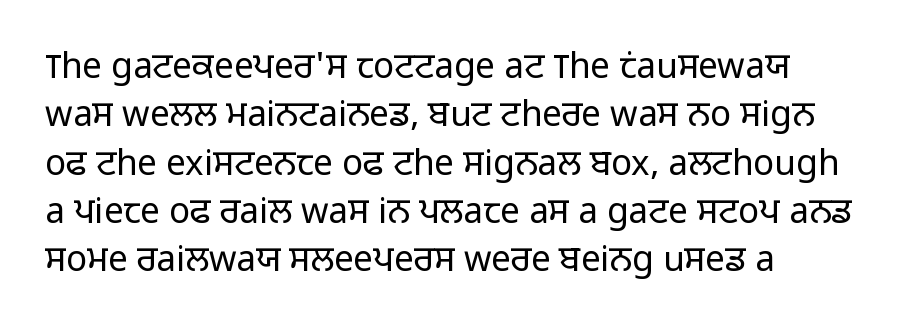
Q: Is the text bold? A: No.
Q: Is the text italic (slanted)? A: No, it is upright.
Q: Is the typeface a serif or a sans-serif typeface? A: Sans-serif.
Q: Is the text underlined? A: No.
Q: How is the paragraph aligned? A: Left-aligned.
Q: Is the spacing between letters normal or unusually wide? A: Normal.
Q: Is the spacing between lines tight, normal or loose? A: Normal.
Q: Width (condensed, normal, or wide)? A: Normal.
Q: Stroke contrast? A: Low.
Q: x-height? A: Medium.
Q: Monospaced? A: No.
